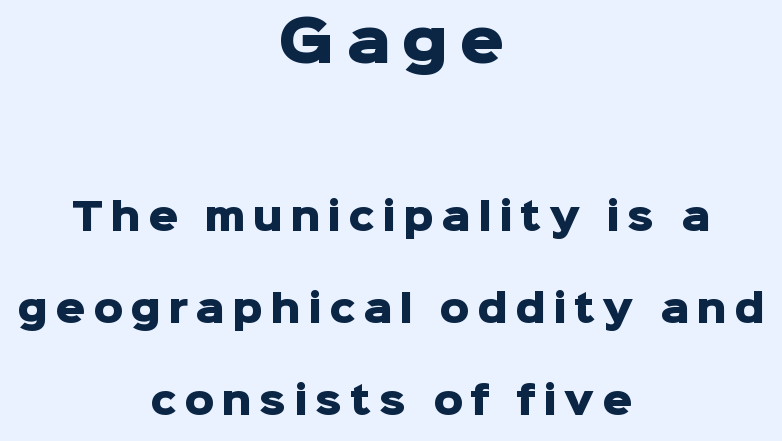
Q: Is the text bold? A: Yes.
Q: Is the text italic (slanted)? A: No, it is upright.
Q: Is the typeface a serif or a sans-serif typeface? A: Sans-serif.
Q: Is the text underlined? A: No.
Q: How is the paragraph aligned? A: Centered.
Q: Is the spacing between letters normal or unusually wide? A: Unusually wide.
Q: Is the spacing between lines tight, normal or loose? A: Loose.
Q: Which block of text is set in a larger size, the first (top) or the second (bottom)? A: The first (top) one.
Q: Width (condensed, normal, or wide)? A: Normal.
Q: Stroke contrast? A: Low.
Q: x-height? A: Medium.
Q: Monospaced? A: No.
